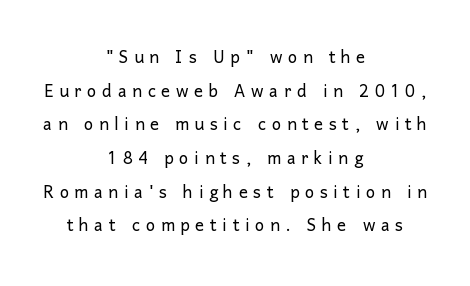
The space between consecutive lines is moderate. The lettering stays uniformly vertical, giving the passage a roman look. The passage shown is not underscored anywhere. This sample uses expanded letter spacing, leaving extra air between glyphs. Horizontal alignment here is central, giving a formal, balanced look. The letterforms sit at book weight or below.
